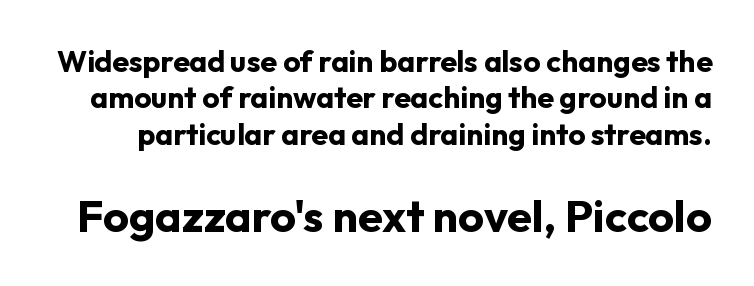
Q: Is the text bold? A: Yes.
Q: Is the text italic (slanted)? A: No, it is upright.
Q: Is the typeface a serif or a sans-serif typeface? A: Sans-serif.
Q: Is the text underlined? A: No.
Q: Is the spacing between letters normal or unusually wide? A: Normal.
Q: Which block of text is set in a larger size, the first (top) or the second (bottom)? A: The second (bottom) one.
Q: Width (condensed, normal, or wide)? A: Normal.
Q: Stroke contrast? A: Low.
Q: x-height? A: Medium.
Q: Monospaced? A: No.
